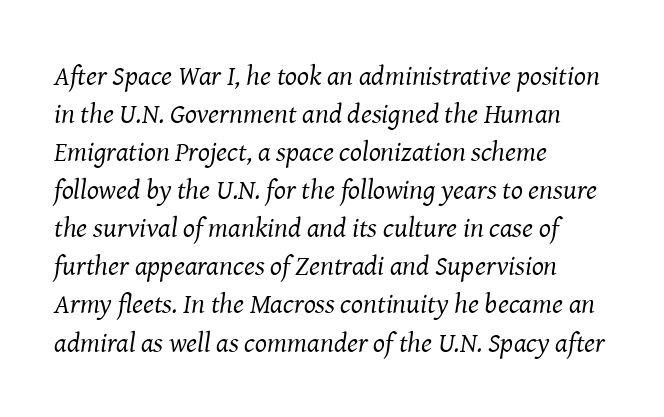
{"serif": "yes", "italic": "yes", "lean": "right", "slant_degrees": 8, "bold": "no", "weight": "regular", "width": "normal", "stroke_contrast": "medium", "x_height": "medium", "monospaced": "no", "underline": "no", "align": "left", "line_spacing": "normal", "line_spacing_ratio": 1.36, "letter_spacing": "normal", "letter_spacing_em": 0.0, "glyph_px": 28}
